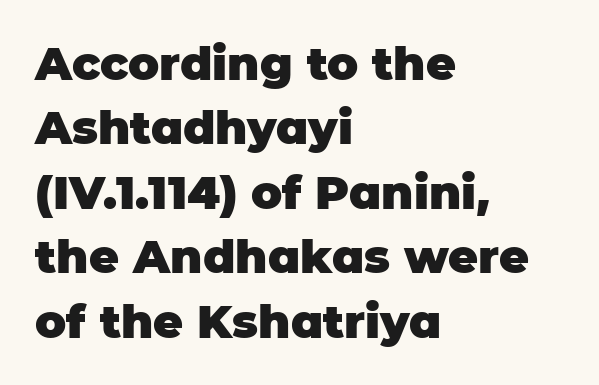
{"serif": "no", "italic": "no", "bold": "yes", "weight": "heavy", "width": "normal", "stroke_contrast": "low", "x_height": "large", "monospaced": "no", "underline": "no", "align": "left", "line_spacing": "normal", "line_spacing_ratio": 1.4, "letter_spacing": "normal", "letter_spacing_em": 0.0, "glyph_px": 46}
